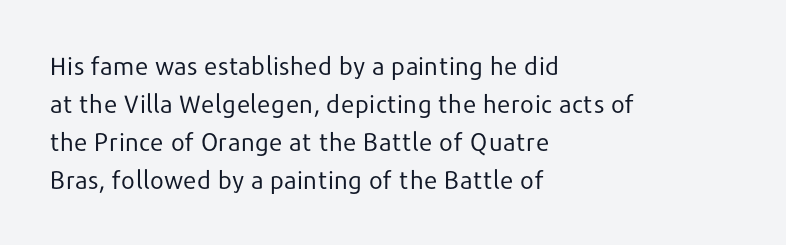
The image shows 25 px text type, upright; set left-aligned, normal line spacing (1.52x), normal letter spacing, not underlined.
